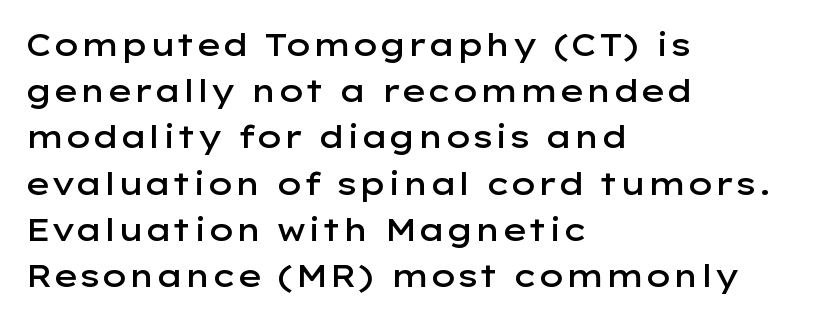
Q: Is the text bold? A: Semi-bold.
Q: Is the text italic (slanted)? A: No, it is upright.
Q: Is the typeface a serif or a sans-serif typeface? A: Sans-serif.
Q: Is the text underlined? A: No.
Q: How is the paragraph aligned? A: Left-aligned.
Q: Is the spacing between letters normal or unusually wide? A: Normal.
Q: Is the spacing between lines tight, normal or loose? A: Normal.
Q: Width (condensed, normal, or wide)? A: Wide.
Q: Stroke contrast? A: Low.
Q: x-height? A: Medium.
Q: Monospaced? A: No.
